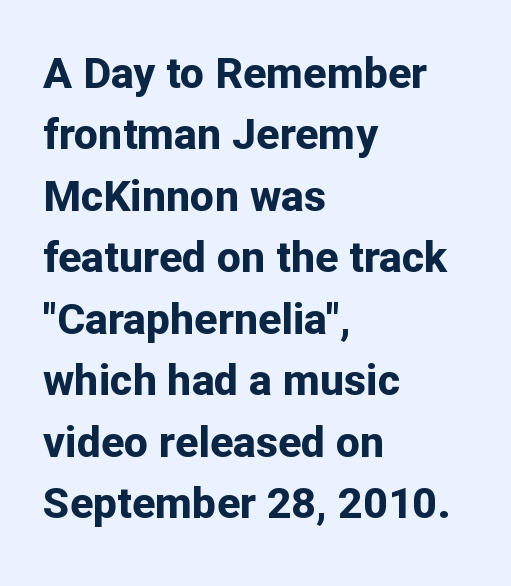
{"serif": "no", "italic": "no", "bold": "yes", "weight": "bold", "width": "normal", "stroke_contrast": "low", "x_height": "medium", "monospaced": "no", "underline": "no", "align": "left", "line_spacing": "normal", "line_spacing_ratio": 1.43, "letter_spacing": "normal", "letter_spacing_em": 0.0, "glyph_px": 43}
